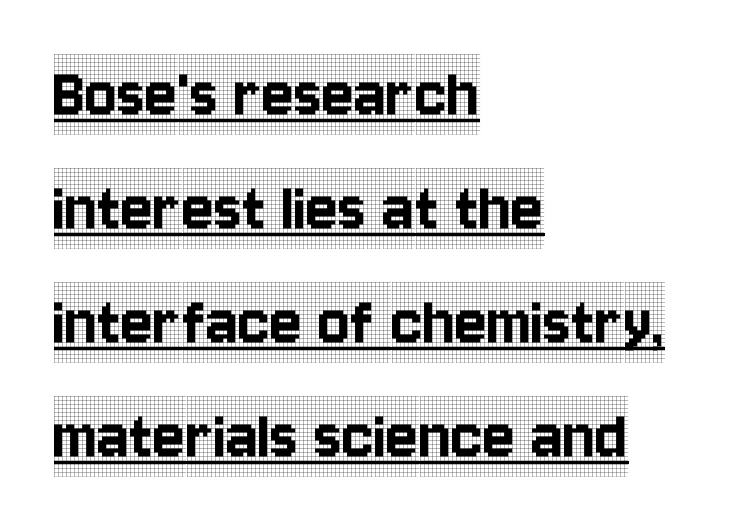
Q: Is the text italic (slanted)? A: No, it is upright.
Q: Is the typeface a serif or a sans-serif typeface? A: Serif.
Q: Is the text underlined? A: Yes.
Q: How is the paragraph aligned? A: Left-aligned.
Q: Is the spacing between letters normal or unusually wide? A: Normal.
Q: Is the spacing between lines tight, normal or loose? A: Normal.
Q: Width (condensed, normal, or wide)? A: Condensed.
Q: x-height? A: Large.
Q: Monospaced? A: No.
